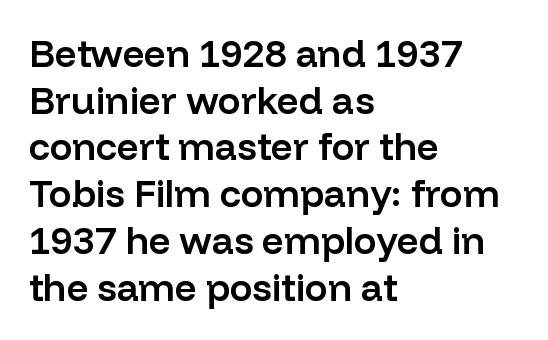
{"serif": "no", "italic": "no", "bold": "semi", "weight": "semibold", "width": "normal", "stroke_contrast": "low", "x_height": "medium", "monospaced": "no", "underline": "no", "align": "left", "line_spacing_ratio": 1.23, "letter_spacing": "normal", "letter_spacing_em": 0.0, "glyph_px": 38}
